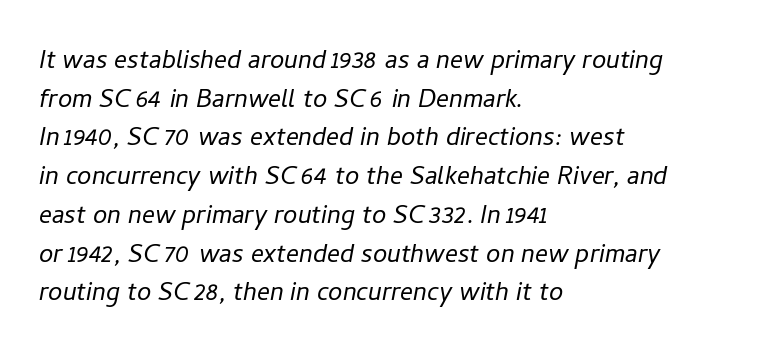
Q: Is the text bold? A: No.
Q: Is the text italic (slanted)? A: Yes, it leans right by about 11 degrees.
Q: Is the text underlined? A: No.
Q: How is the paragraph aligned? A: Left-aligned.
Q: Is the spacing between letters normal or unusually wide? A: Normal.
Q: Width (condensed, normal, or wide)? A: Normal.
Q: Stroke contrast? A: Low.
Q: x-height? A: Medium.
Q: Monospaced? A: No.
